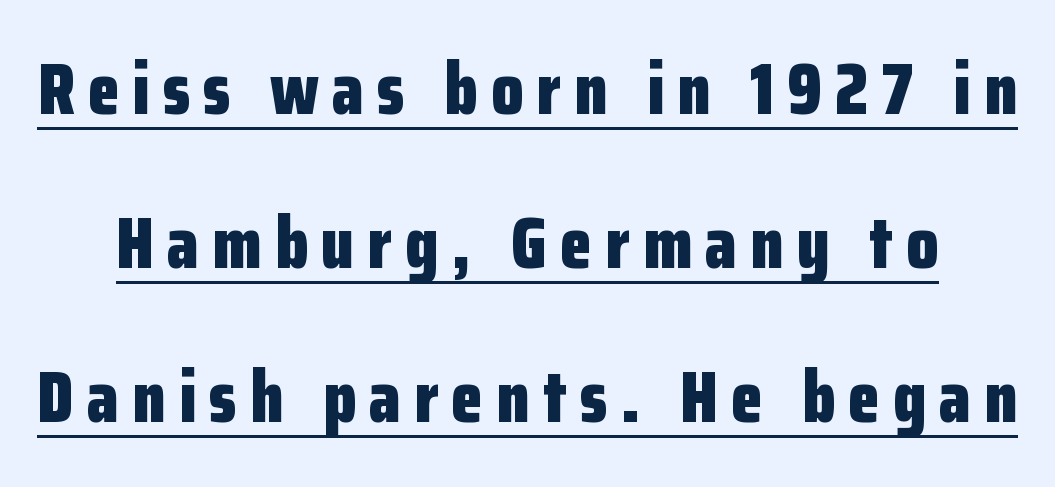
Q: Is the text bold? A: Yes.
Q: Is the text italic (slanted)? A: No, it is upright.
Q: Is the typeface a serif or a sans-serif typeface? A: Sans-serif.
Q: Is the text underlined? A: Yes.
Q: Is the spacing between lines tight, normal or loose? A: Loose.
Q: Width (condensed, normal, or wide)? A: Condensed.
Q: Stroke contrast? A: Low.
Q: x-height? A: Medium.
Q: Monospaced? A: No.
